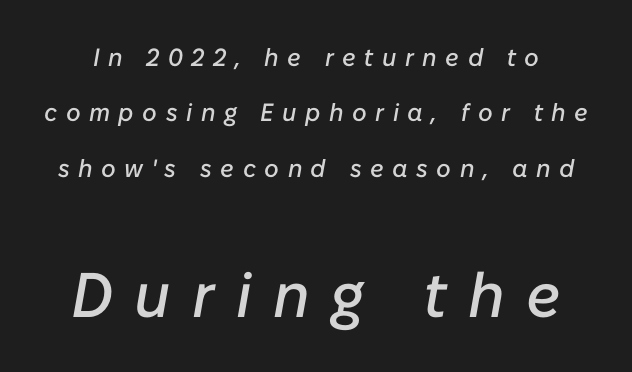
You could not count columns in this text — the font is proportionally spaced. The letterforms stand isolated, each surrounded by extra space. The later block is typeset at a bigger size than the earlier block. These lines stand farther apart than default settings would place them. The space directly below the letters is spotless. The whole block is typeset with a tilt.
